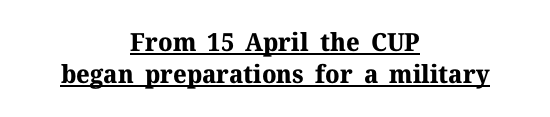
{"italic": "no", "bold": "yes", "underline": "yes", "align": "center", "line_spacing": "normal", "line_spacing_ratio": 1.28, "letter_spacing": "normal", "letter_spacing_em": 0.0, "glyph_px": 25}
